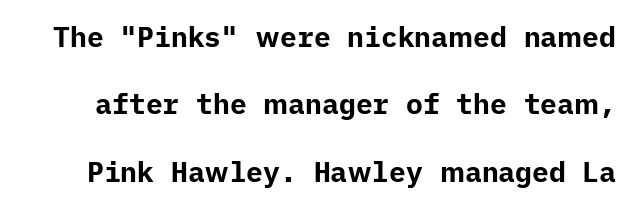
{"serif": "no", "italic": "no", "bold": "yes", "weight": "bold", "width": "normal", "stroke_contrast": "low", "x_height": "medium", "underline": "no", "line_spacing": "loose", "line_spacing_ratio": 2.41, "letter_spacing": "normal", "letter_spacing_em": 0.0, "glyph_px": 28}
